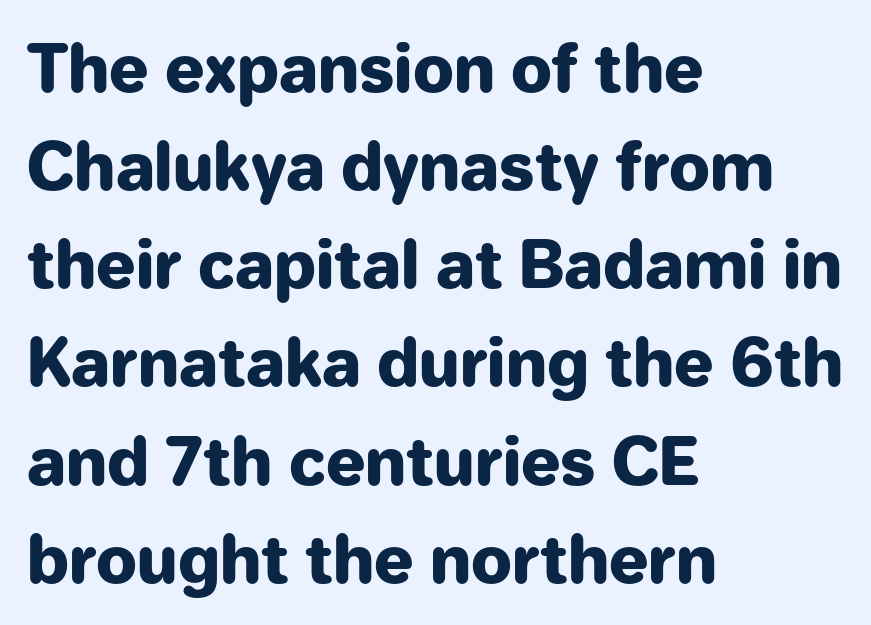
The image shows 65 px heavy sans-serif type, upright; set left-aligned, normal line spacing (1.51x), normal letter spacing, not underlined; low stroke contrast and a medium x-height.
